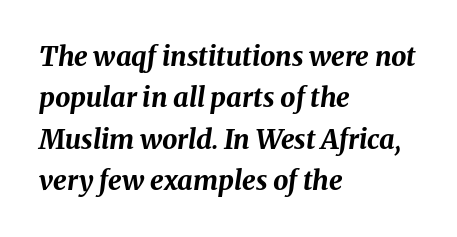
The passage shown leans; its letterforms are oblique. The space between consecutive lines is moderate. No word sits above an underline. The rag falls on the right side of this text block. You'd pick this weight for a headline — it's a proper bold. Tracking value appears to be zero — textbook default spacing.
